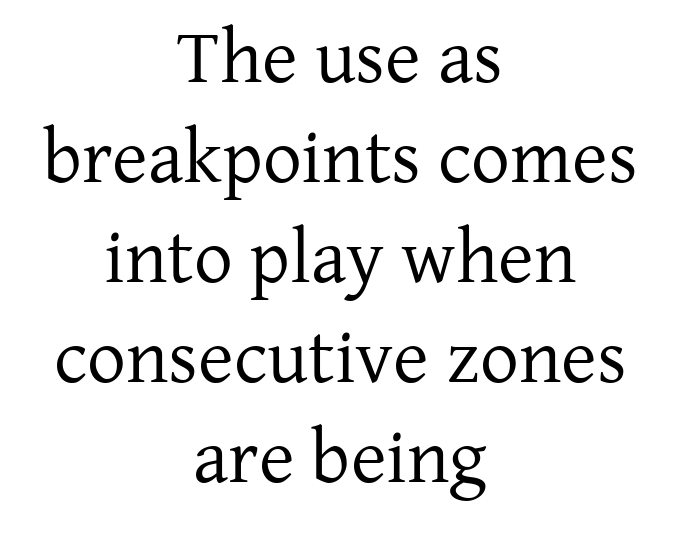
Is this a fixed-width face? No — the glyphs have proportional, varying widths. Notice how the passage keeps no hard edge, just a central spine. This sample uses an upright cut, with every glyph sitting square on the baseline. What stands out about the letter spacing? Nothing — it is the standard amount. A bare baseline throughout the passage. The letters look calm and open, with moderate or lighter stems.
